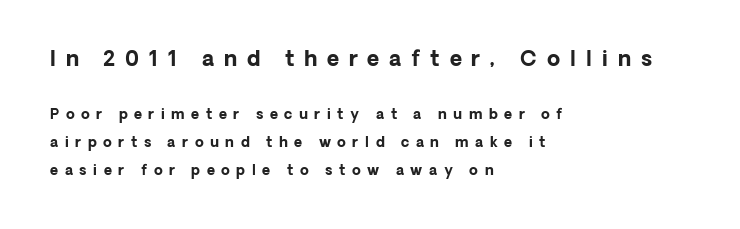
Students, note that the glyphs here are deliberately spaced far apart. The string is rendered with underlining switched off. The earlier block is typeset at a bigger size than the later block. In CSS terms this would be text-align: left. If you drew a line through each stem, it would be perfectly vertical. Vertically, the passage feels expansive, rows floating well apart.
